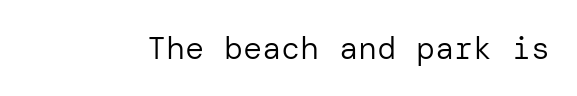
The image shows 32 px regular-weight sans-serif type, upright; set normal letter spacing, not underlined; low stroke contrast and a medium x-height.
